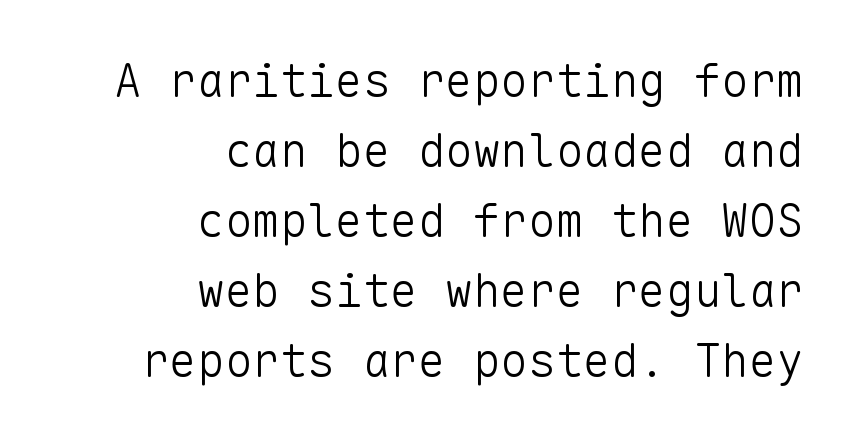
Q: Is the text bold? A: No.
Q: Is the text italic (slanted)? A: No, it is upright.
Q: Is the typeface a serif or a sans-serif typeface? A: Sans-serif.
Q: Is the text underlined? A: No.
Q: How is the paragraph aligned? A: Right-aligned.
Q: Is the spacing between letters normal or unusually wide? A: Normal.
Q: Is the spacing between lines tight, normal or loose? A: Normal.
Q: Width (condensed, normal, or wide)? A: Normal.
Q: Stroke contrast? A: Low.
Q: x-height? A: Medium.
Q: Monospaced? A: Yes.
